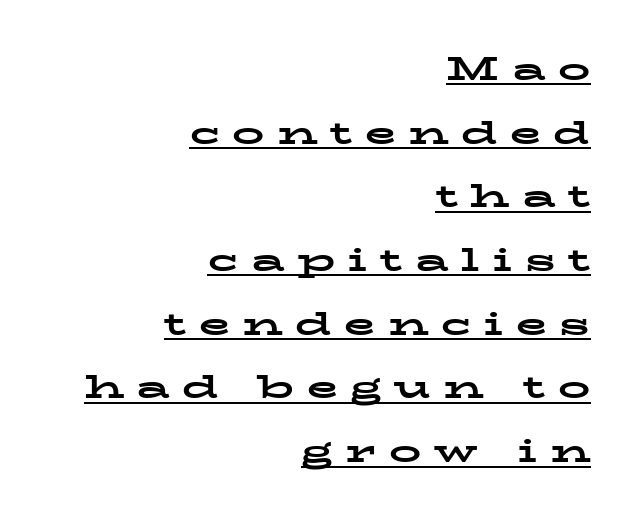
Q: Is the text bold? A: Yes.
Q: Is the text italic (slanted)? A: No, it is upright.
Q: Is the typeface a serif or a sans-serif typeface? A: Serif.
Q: Is the text underlined? A: Yes.
Q: How is the paragraph aligned? A: Right-aligned.
Q: Is the spacing between letters normal or unusually wide? A: Unusually wide.
Q: Is the spacing between lines tight, normal or loose? A: Loose.
Q: Width (condensed, normal, or wide)? A: Wide.
Q: Stroke contrast? A: Low.
Q: x-height? A: Medium.
Q: Monospaced? A: No.
